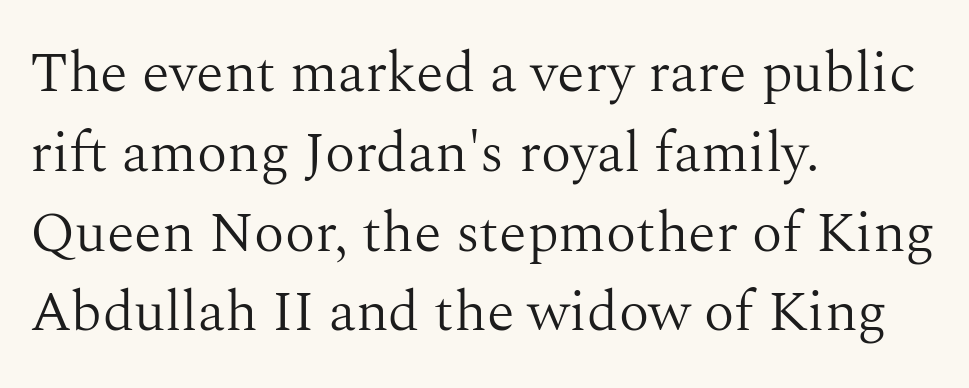
Q: Is the text bold? A: No.
Q: Is the text italic (slanted)? A: No, it is upright.
Q: Is the typeface a serif or a sans-serif typeface? A: Serif.
Q: Is the text underlined? A: No.
Q: How is the paragraph aligned? A: Left-aligned.
Q: Is the spacing between letters normal or unusually wide? A: Normal.
Q: Is the spacing between lines tight, normal or loose? A: Normal.
Q: Width (condensed, normal, or wide)? A: Normal.
Q: Stroke contrast? A: Medium.
Q: x-height? A: Medium.
Q: Monospaced? A: No.
